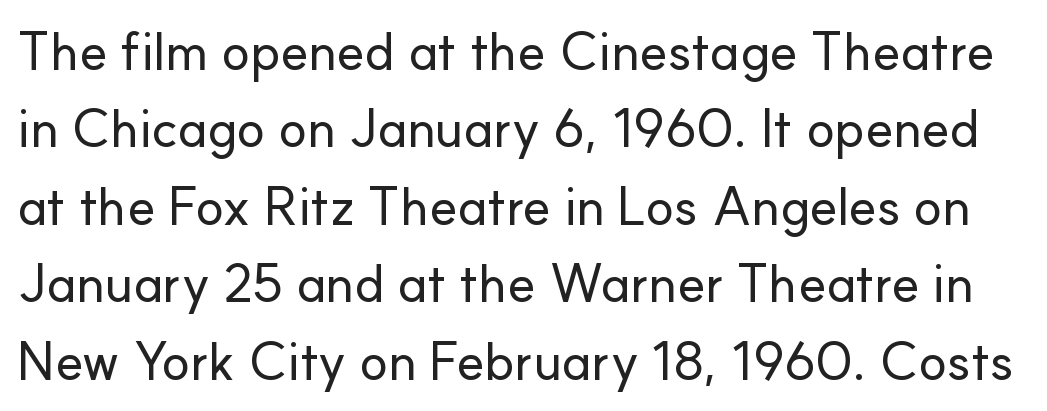
{"serif": "no", "italic": "no", "width": "normal", "stroke_contrast": "low", "x_height": "small", "monospaced": "no", "underline": "no", "line_spacing": "normal", "line_spacing_ratio": 1.46, "letter_spacing": "normal", "letter_spacing_em": 0.0, "glyph_px": 53}
